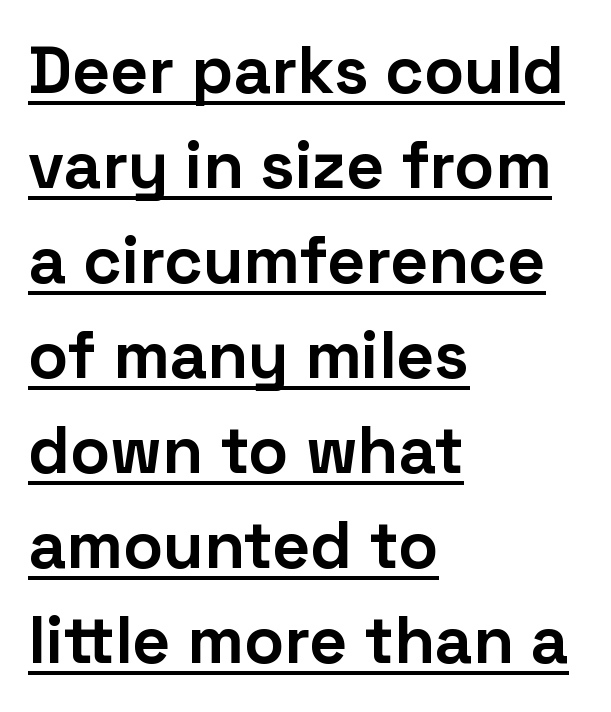
This is roman type, the default non-slanted kind. Look at the tracking — it's just the regular setting, nothing added. The space between consecutive lines is moderate. Each line starts at the same left margin while the right side varies. Thick stems and heavy bowls — unmistakably bold. This sample carries an underscore along the baseline area.
